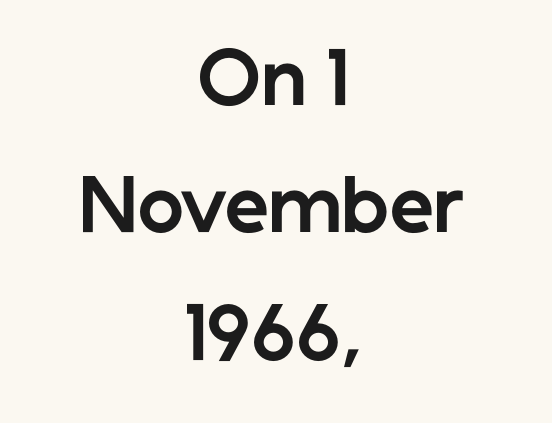
Q: Is the text bold? A: Yes.
Q: Is the text italic (slanted)? A: No, it is upright.
Q: Is the typeface a serif or a sans-serif typeface? A: Sans-serif.
Q: Is the text underlined? A: No.
Q: How is the paragraph aligned? A: Centered.
Q: Is the spacing between letters normal or unusually wide? A: Normal.
Q: Width (condensed, normal, or wide)? A: Normal.
Q: Stroke contrast? A: Low.
Q: x-height? A: Medium.
Q: Monospaced? A: No.
